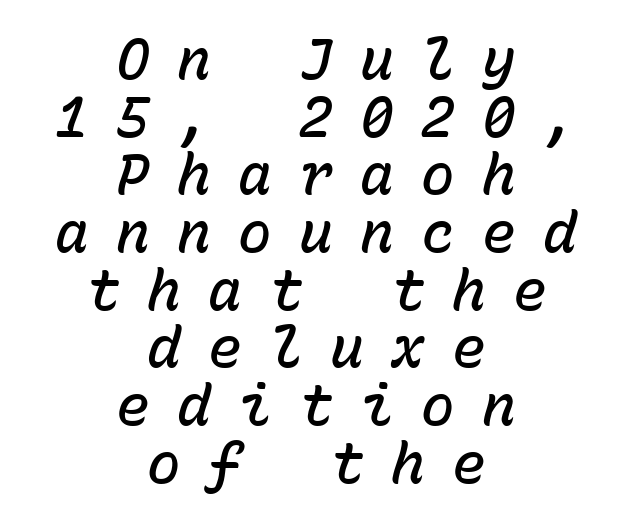
{"italic": "yes", "lean": "right", "slant_degrees": 15, "bold": "semi", "weight": "semibold", "width": "normal", "stroke_contrast": "low", "x_height": "medium", "monospaced": "yes", "underline": "no", "align": "center", "line_spacing": "tight", "line_spacing_ratio": 1.03, "letter_spacing": "wide", "letter_spacing_em": 0.49, "glyph_px": 56}
